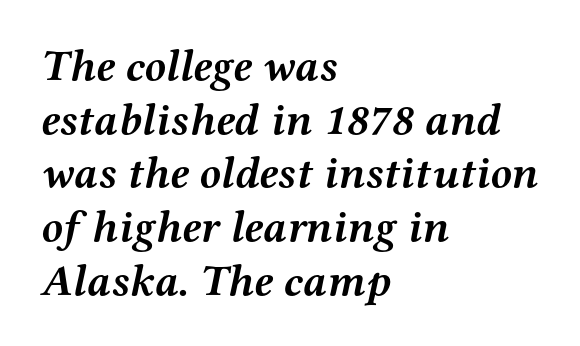
The image shows 44 px semibold, wide serif type, italic (leaning right); set left-aligned, line spacing 1.22x, normal letter spacing, not underlined; medium stroke contrast and a medium x-height.
